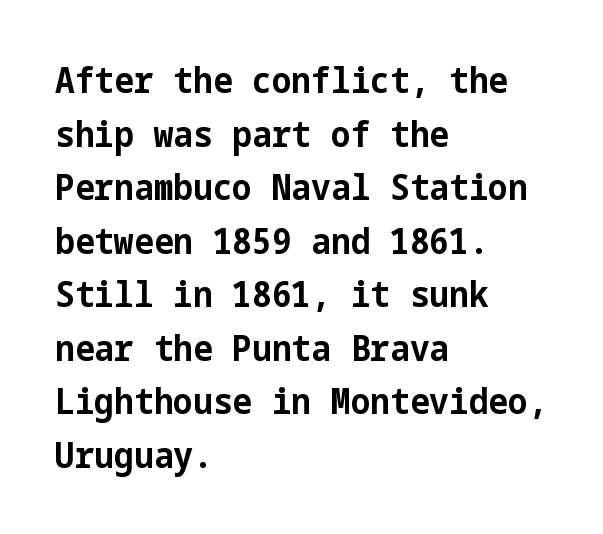
A dark, heavy texture on the line: the type is bold. The baseline area is clear. The typesetter chose a ragged-right arrangement here. Are there feet on the stems? There aren't — it's a sans. The block of text has a typical density, with ordinary space between rows. Designer's note — italics off, roman on.
